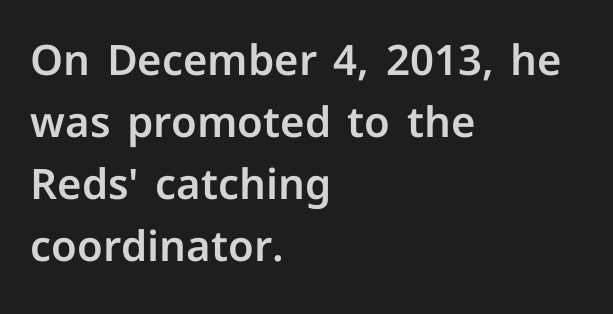
The image shows 42 px sans-serif type, upright; set left-aligned, normal line spacing (1.48x), normal letter spacing, not underlined; low stroke contrast and a medium x-height.
